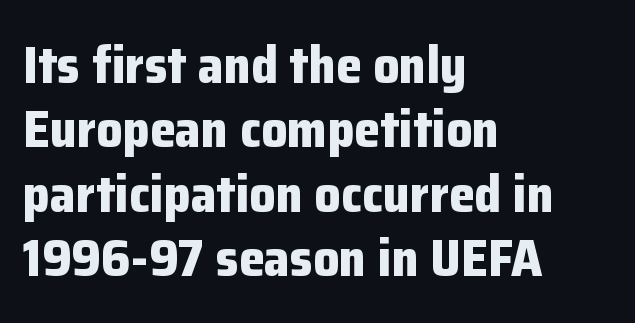
The image shows 52 px bold sans-serif type, upright; set left-aligned, line spacing 1.24x, normal letter spacing, not underlined; low stroke contrast and a medium x-height.
